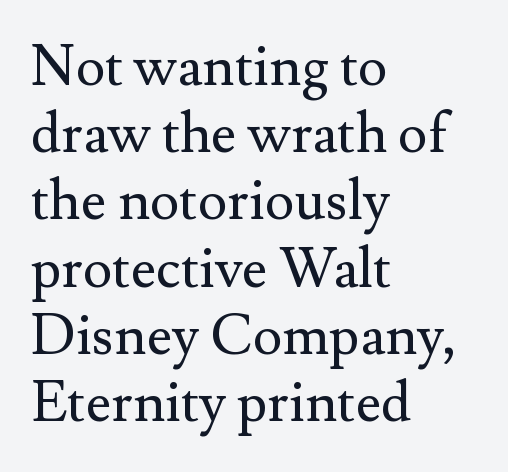
You could call the tracking neutral — neither tight nor loose. The face used here is proportionally spaced, like ordinary book or web type. Posture: vertical. The gap between lines stays unmarked. The paragraph has a hard left edge and a soft right edge.
